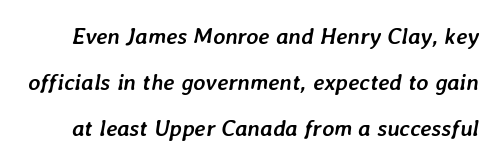
Q: Is the text bold? A: Yes.
Q: Is the text italic (slanted)? A: Yes, it leans right by about 7 degrees.
Q: Is the text underlined? A: No.
Q: Is the spacing between letters normal or unusually wide? A: Normal.
Q: Is the spacing between lines tight, normal or loose? A: Loose.
